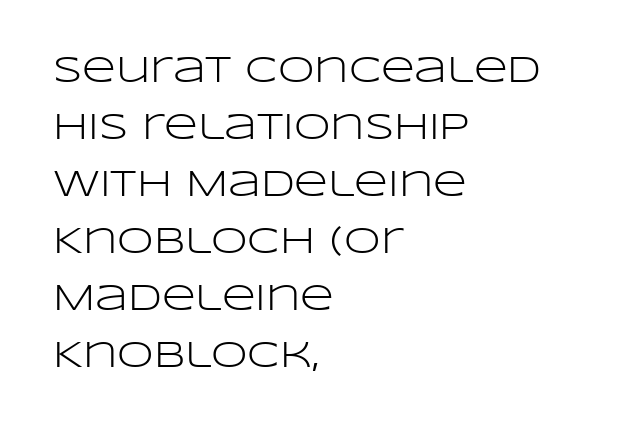
The image shows 37 px light, wide sans-serif type, upright; set left-aligned, normal line spacing (1.54x), normal letter spacing, not underlined; low stroke contrast and a large x-height.
